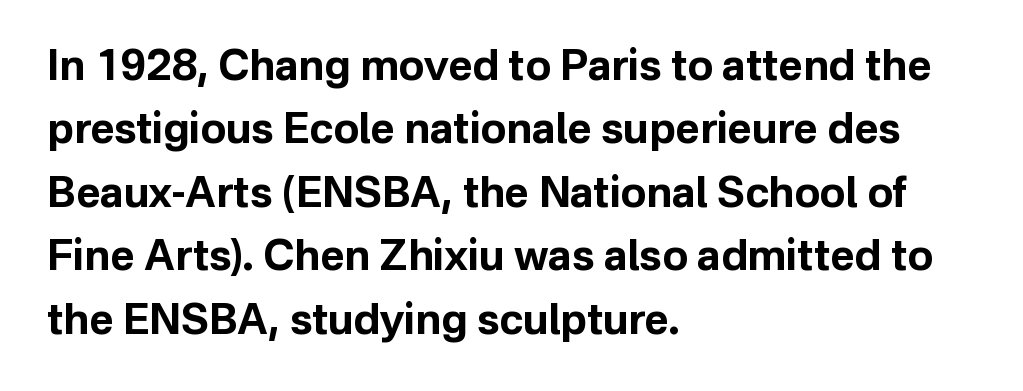
The image shows 42 px bold sans-serif type, upright; set left-aligned, normal line spacing (1.51x), normal letter spacing, not underlined; low stroke contrast and a medium x-height.
